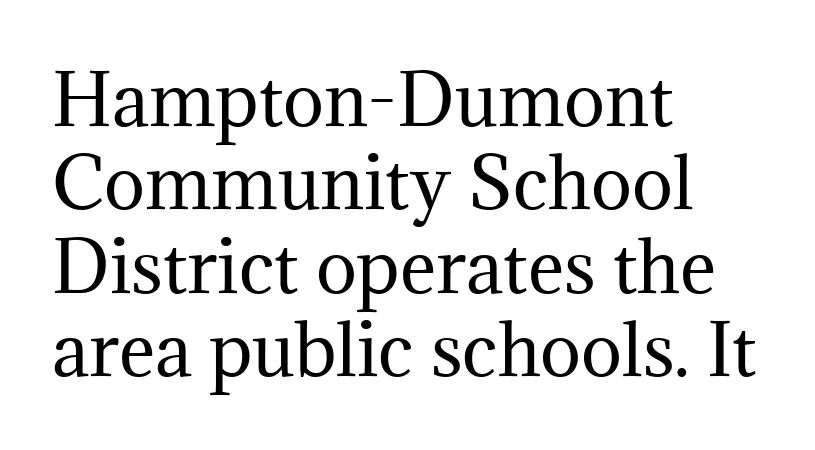
The foot of each line stays bare and open. Vertical stems look standard width or narrower in stroke. Each letter keeps its own natural width here, so spacing adapts to shape. You can tell it's not italic because the verticals are truly vertical.
